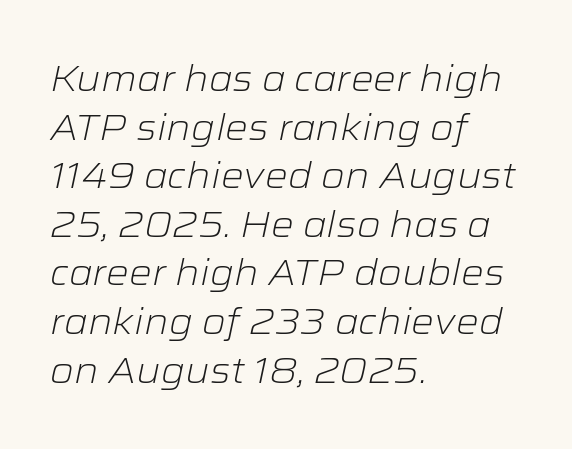
The image shows 36 px light, wide type, italic (leaning right); set left-aligned, normal line spacing (1.35x), normal letter spacing, not underlined; low stroke contrast and a medium x-height.
